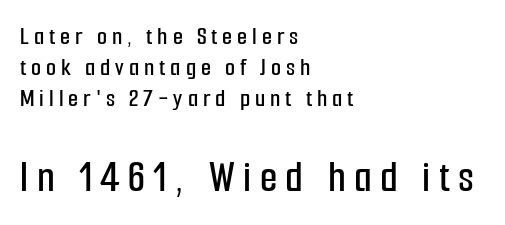
Any mark beneath the type? The region is blank. In this sample the second text group is rendered at the bigger scale. All the whitespace from short lines collects on the right. This sample uses an upright cut, with every glyph sitting square on the baseline.
